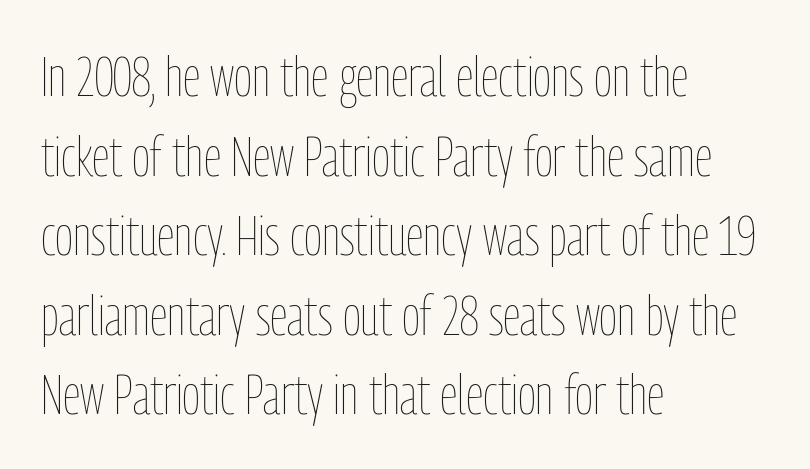
Q: Is the text bold? A: No.
Q: Is the text italic (slanted)? A: No, it is upright.
Q: Is the text underlined? A: No.
Q: How is the paragraph aligned? A: Left-aligned.
Q: Is the spacing between letters normal or unusually wide? A: Normal.
Q: Is the spacing between lines tight, normal or loose? A: Normal.
Q: Width (condensed, normal, or wide)? A: Condensed.
Q: Stroke contrast? A: Low.
Q: x-height? A: Medium.
Q: Monospaced? A: No.
